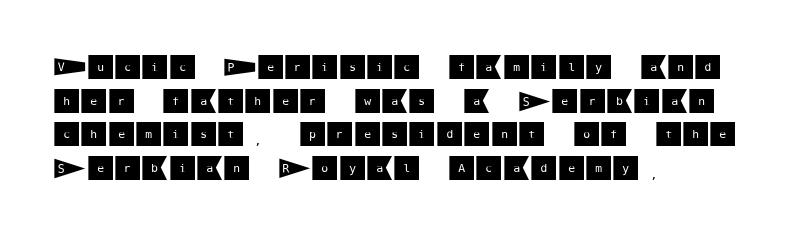
Any mark beneath the type? The region is blank. All the whitespace from short lines collects on the right. Unlike a traditional serif, this face leaves its strokes unadorned. No extra tracking has been applied to these lines. In terms of posture, this sample is upright.
